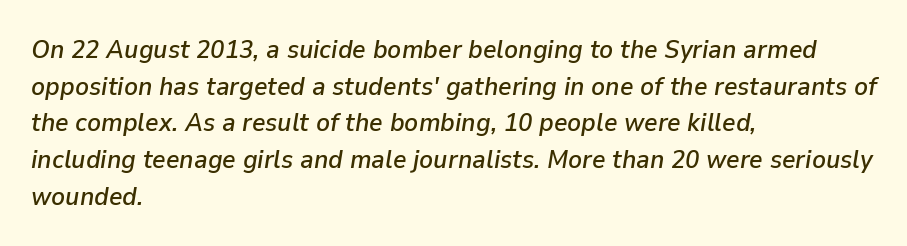
The gaps between neighbouring characters are ordinary and unremarkable. When letters slant like this, we call the style italic. Every row of glyphs begins at an identical x-position on the left. The space beneath each line is pristine and unruled.
